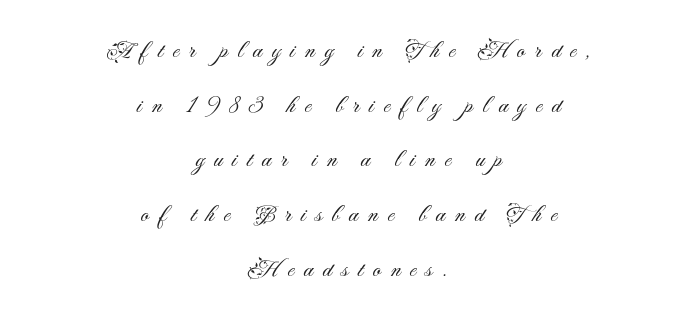
The image shows 25 px text type; set centered, loose line spacing (2.19x), unusually wide letter spacing (+0.38 em), not underlined.
